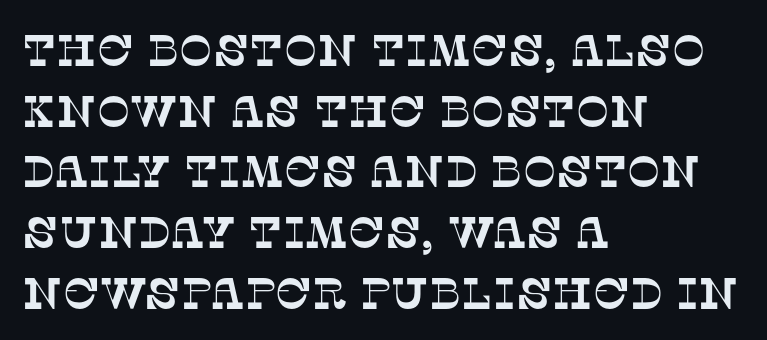
Letters rest on an invisible, unmarked baseline. Honestly, the letter spacing is just normal — you wouldn't notice it. The letters carry serifs — small finishing strokes at the ends of their stems. The leading is moderate, giving the passage an even texture. Character widths vary here, with narrow letters taking less room than wide ones.
